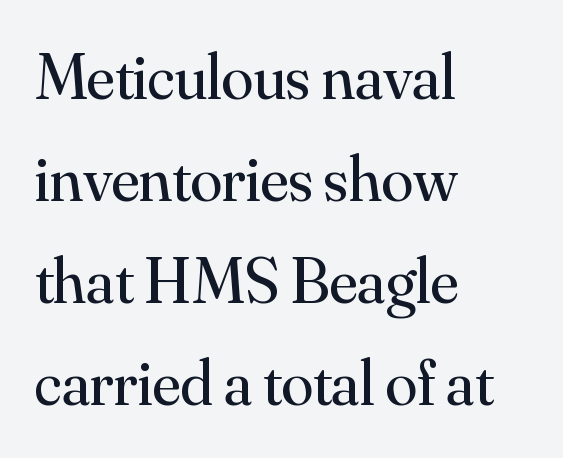
Q: Is the text bold? A: No.
Q: Is the text italic (slanted)? A: No, it is upright.
Q: Is the typeface a serif or a sans-serif typeface? A: Serif.
Q: Is the text underlined? A: No.
Q: How is the paragraph aligned? A: Left-aligned.
Q: Is the spacing between letters normal or unusually wide? A: Normal.
Q: Is the spacing between lines tight, normal or loose? A: Normal.
Q: Width (condensed, normal, or wide)? A: Normal.
Q: Stroke contrast? A: Medium.
Q: x-height? A: Small.
Q: Monospaced? A: No.
